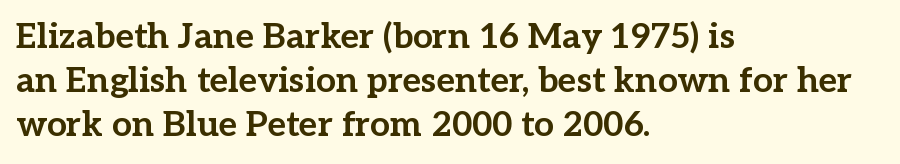
{"serif": "yes", "italic": "no", "bold": "yes", "weight": "bold", "width": "normal", "stroke_contrast": "low", "x_height": "medium", "monospaced": "no", "underline": "no", "align": "left", "line_spacing": "normal", "line_spacing_ratio": 1.26, "letter_spacing": "normal", "letter_spacing_em": 0.0, "glyph_px": 35}
